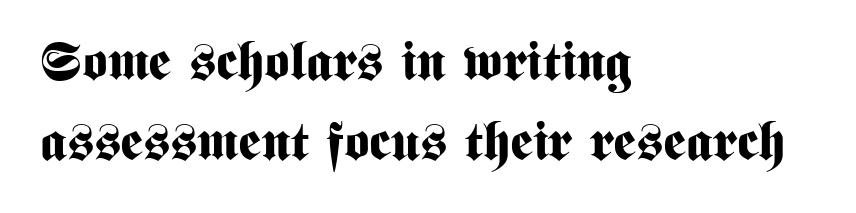
Q: Is the text bold? A: Yes.
Q: Is the text italic (slanted)? A: No, it is upright.
Q: Is the typeface a serif or a sans-serif typeface? A: Sans-serif.
Q: Is the text underlined? A: No.
Q: How is the paragraph aligned? A: Left-aligned.
Q: Is the spacing between letters normal or unusually wide? A: Normal.
Q: Is the spacing between lines tight, normal or loose? A: Normal.
Q: Width (condensed, normal, or wide)? A: Condensed.
Q: Stroke contrast? A: Medium.
Q: x-height? A: Medium.
Q: Monospaced? A: No.
